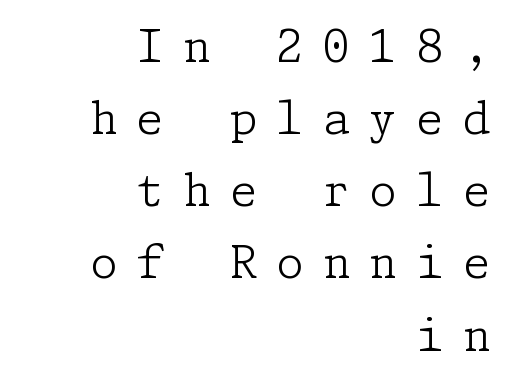
Q: Is the text bold? A: No.
Q: Is the text italic (slanted)? A: No, it is upright.
Q: Is the typeface a serif or a sans-serif typeface? A: Serif.
Q: Is the text underlined? A: No.
Q: How is the paragraph aligned? A: Right-aligned.
Q: Is the spacing between letters normal or unusually wide? A: Unusually wide.
Q: Is the spacing between lines tight, normal or loose? A: Normal.
Q: Width (condensed, normal, or wide)? A: Normal.
Q: Stroke contrast? A: Low.
Q: x-height? A: Medium.
